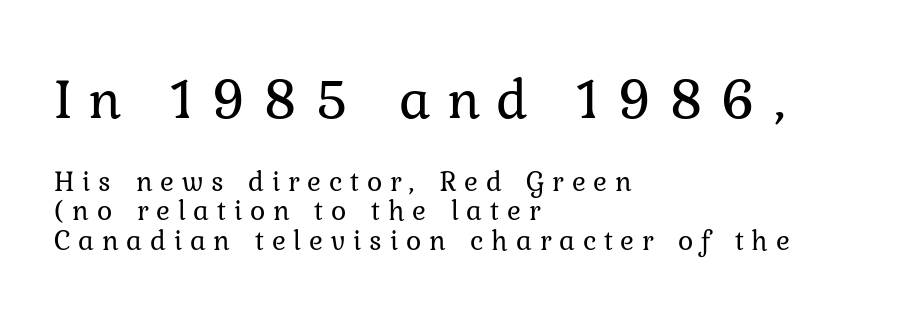
Look at the glyph heights: the upper group is clearly the bigger setting. No heavy texture on the line: the type isn't bold. The ragged edge is on the right, which tells us the setting is flush left. Here the designer chose a conventional face with non-uniform glyph widths. It's the straight-up-and-down kind of type. Does the leading feel generous? Not at all — it's pinched.
